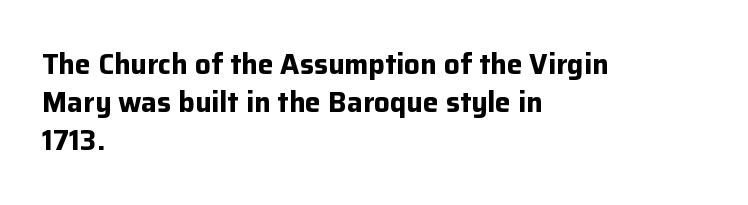
Q: Is the text bold? A: Yes.
Q: Is the text italic (slanted)? A: No, it is upright.
Q: Is the typeface a serif or a sans-serif typeface? A: Sans-serif.
Q: Is the text underlined? A: No.
Q: How is the paragraph aligned? A: Left-aligned.
Q: Is the spacing between letters normal or unusually wide? A: Normal.
Q: Is the spacing between lines tight, normal or loose? A: Normal.
Q: Width (condensed, normal, or wide)? A: Normal.
Q: Stroke contrast? A: Low.
Q: x-height? A: Medium.
Q: Monospaced? A: No.
